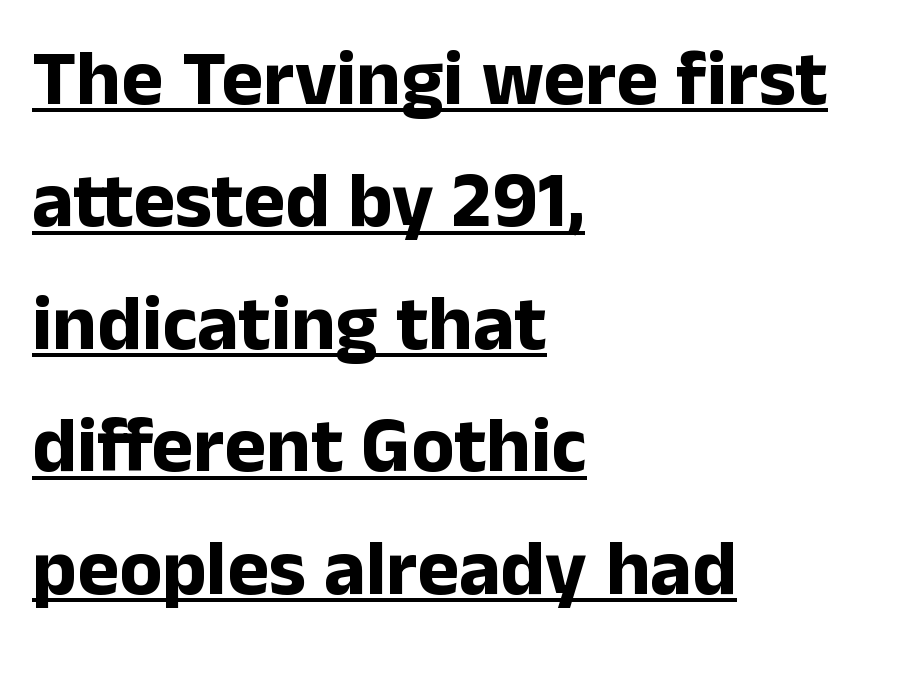
Q: Is the text bold? A: Yes.
Q: Is the text italic (slanted)? A: No, it is upright.
Q: Is the typeface a serif or a sans-serif typeface? A: Sans-serif.
Q: Is the text underlined? A: Yes.
Q: How is the paragraph aligned? A: Left-aligned.
Q: Is the spacing between letters normal or unusually wide? A: Normal.
Q: Is the spacing between lines tight, normal or loose? A: Normal.
Q: Width (condensed, normal, or wide)? A: Normal.
Q: Stroke contrast? A: Low.
Q: x-height? A: Medium.
Q: Monospaced? A: No.
